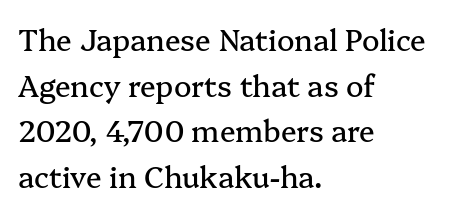
The image shows 29 px serif type, upright; set left-aligned, normal line spacing (1.57x), normal letter spacing, not underlined; medium stroke contrast and a medium x-height.
